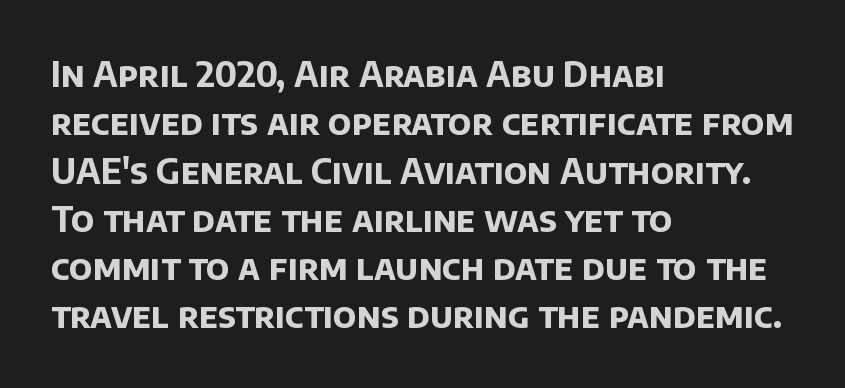
A student would call this left alignment; a typographer would say flush left, rag right. Note the varied advance widths — an 'i' is clearly narrower than an 'm'. Bare-footed words on every line. Typographically, this falls in the sans-serif category. You could call the tracking neutral — neither tight nor loose. Weight: bold.
